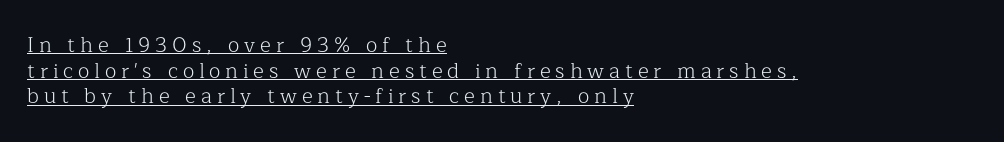
Q: Is the text bold? A: No.
Q: Is the text italic (slanted)? A: No, it is upright.
Q: Is the text underlined? A: Yes.
Q: How is the paragraph aligned? A: Left-aligned.
Q: Is the spacing between letters normal or unusually wide? A: Unusually wide.
